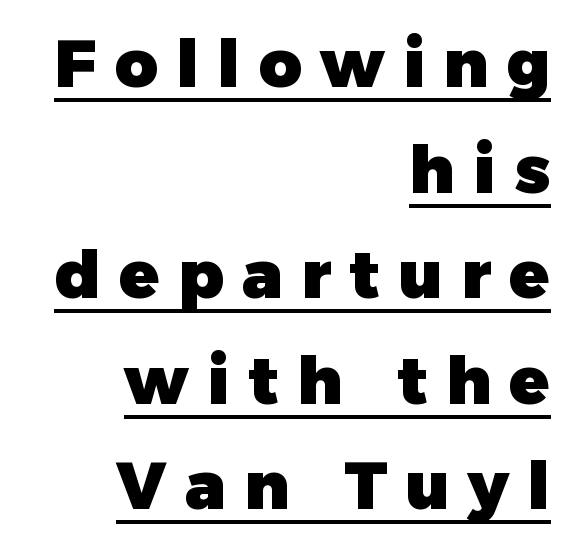
Each letter's strokes conclude bluntly, with no projecting serifs. Heavy-handed strokes throughout: this text is bold. Do the letters lean? They stand straight. These lines sit exactly where default settings would place them. These lines are rendered in a variable-pitch font. The face used here appears with an underline applied.
